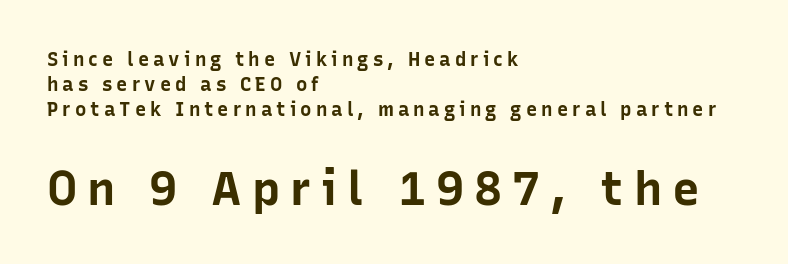
{"serif": "no", "italic": "no", "bold": "yes", "weight": "bold", "width": "normal", "stroke_contrast": "low", "x_height": "medium", "monospaced": "no", "underline": "no", "align": "left", "line_spacing": "normal", "line_spacing_ratio": 1.32, "letter_spacing": "wide", "letter_spacing_em": 0.21, "larger_block": "second", "size_ratio": 2.47, "glyph_px": 47}
